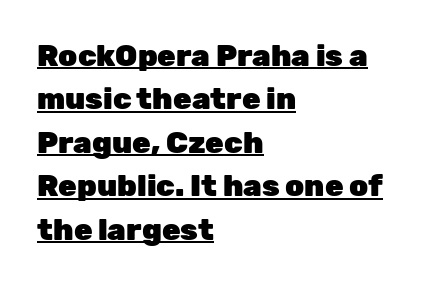
Between one letter and the next there's only the usual sliver of space. When letters stand straight like this, we call the style roman or upright. A rule runs beneath these lines of type. A normal amount of white space separates one row of letters from the next.
